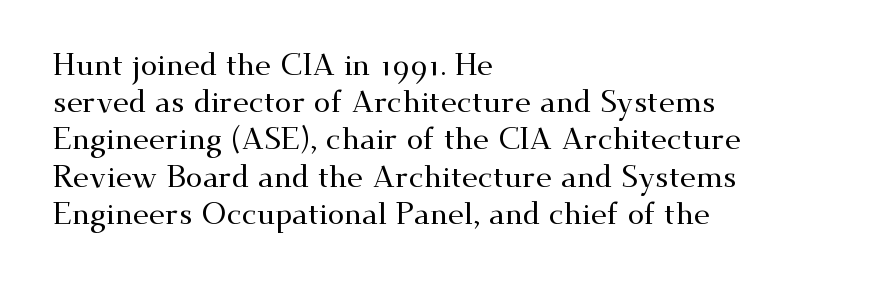
{"serif": "yes", "italic": "no", "width": "wide", "stroke_contrast": "medium", "x_height": "small", "monospaced": "no", "underline": "no", "align": "left", "line_spacing_ratio": 1.24, "letter_spacing": "normal", "letter_spacing_em": 0.0, "glyph_px": 30}
